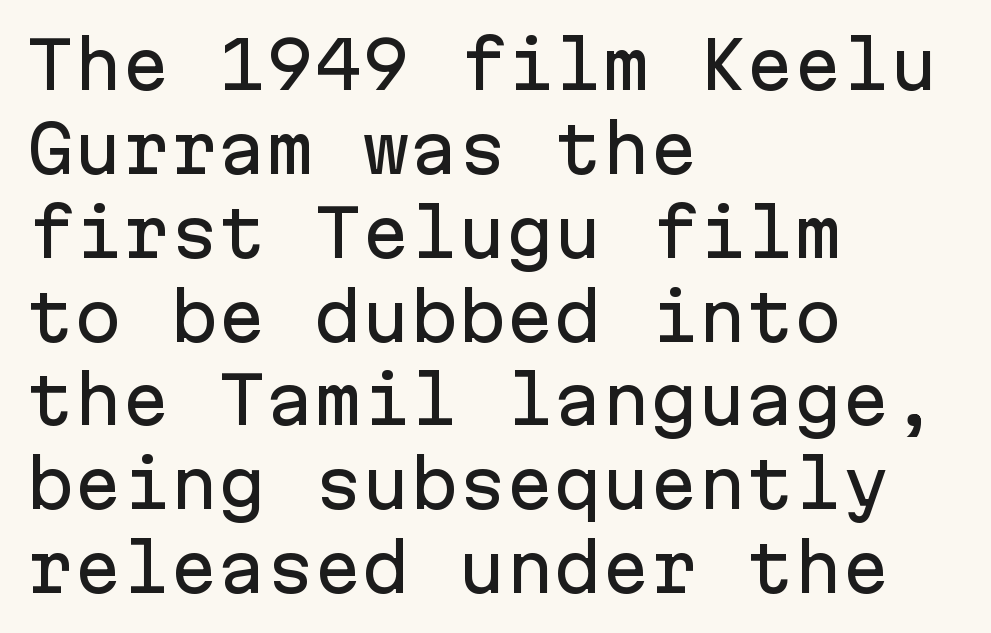
{"serif": "no", "italic": "no", "width": "normal", "stroke_contrast": "low", "x_height": "medium", "monospaced": "yes", "underline": "no", "align": "left", "line_spacing": "normal", "line_spacing_ratio": 1.31, "letter_spacing": "normal", "letter_spacing_em": 0.0, "glyph_px": 64}
